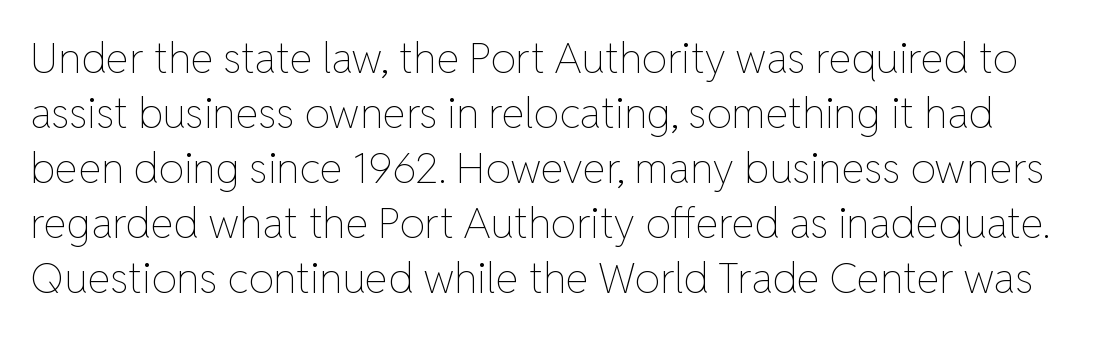
The image shows 42 px thin type, upright; set normal line spacing (1.31x), normal letter spacing, not underlined; low stroke contrast and a medium x-height.
